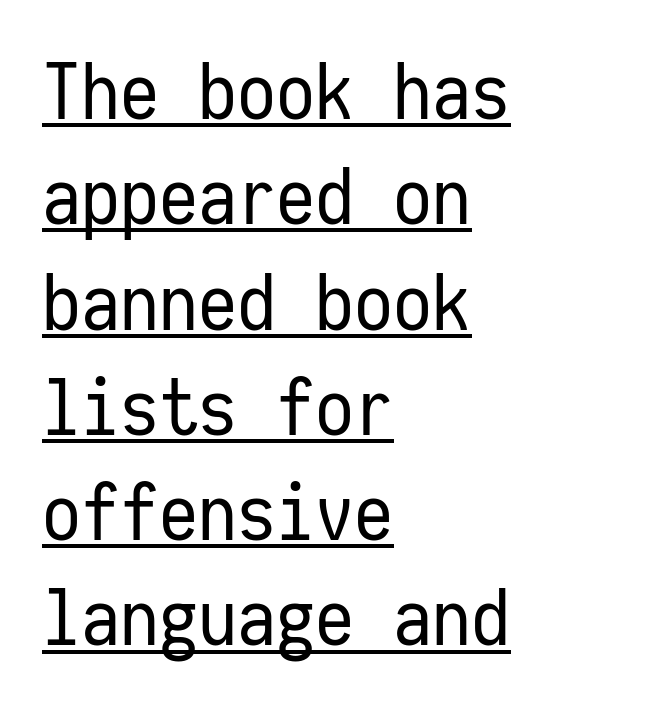
{"serif": "no", "italic": "no", "bold": "no", "weight": "regular", "width": "condensed", "stroke_contrast": "low", "x_height": "medium", "monospaced": "yes", "underline": "yes", "align": "left", "line_spacing": "normal", "line_spacing_ratio": 1.35, "letter_spacing": "normal", "letter_spacing_em": 0.0, "glyph_px": 78}
